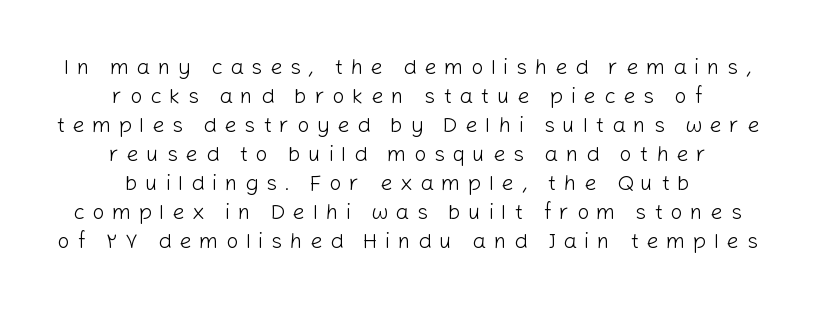
{"italic": "no", "bold": "no", "underline": "no", "align": "center", "line_spacing": "normal", "line_spacing_ratio": 1.32, "letter_spacing": "wide", "letter_spacing_em": 0.34, "glyph_px": 22}
